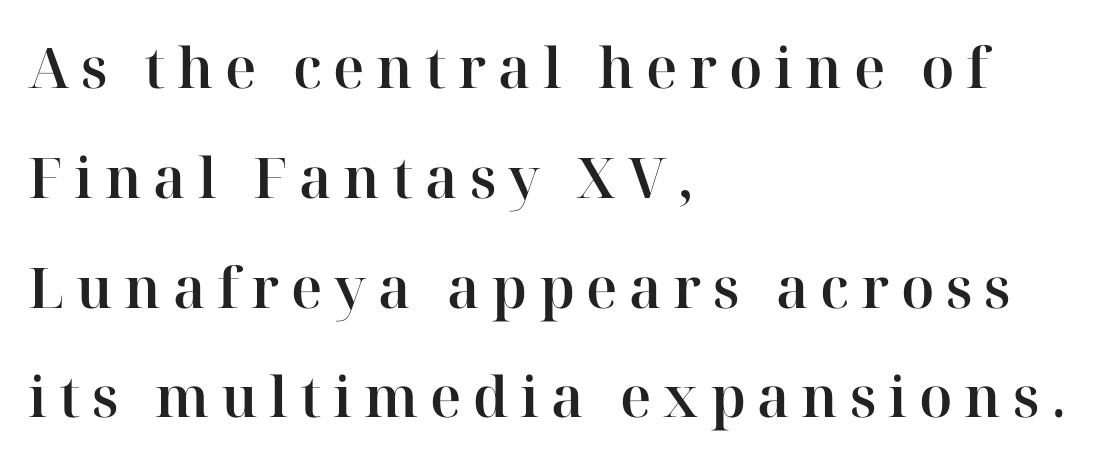
Q: Is the text italic (slanted)? A: No, it is upright.
Q: Is the typeface a serif or a sans-serif typeface? A: Serif.
Q: Is the text underlined? A: No.
Q: How is the paragraph aligned? A: Left-aligned.
Q: Is the spacing between letters normal or unusually wide? A: Unusually wide.
Q: Is the spacing between lines tight, normal or loose? A: Loose.
Q: Width (condensed, normal, or wide)? A: Normal.
Q: Stroke contrast? A: High.
Q: x-height? A: Medium.
Q: Monospaced? A: No.
